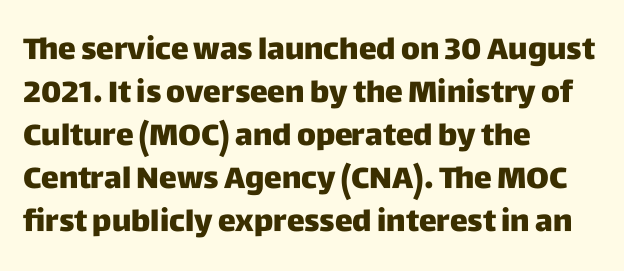
Looks like regular typesetting: each glyph gets only the width it needs. The rag falls on the right side of this text block. You can tell it's not italic because the verticals are truly vertical. A sans-serif font was chosen for this passage. If you measured baseline to baseline, you'd find a middling distance.
